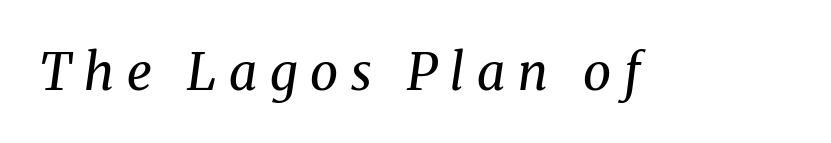
The image shows 51 px regular-weight serif type, italic (leaning right); set unusually wide letter spacing (+0.25 em), not underlined; medium stroke contrast and a medium x-height.
